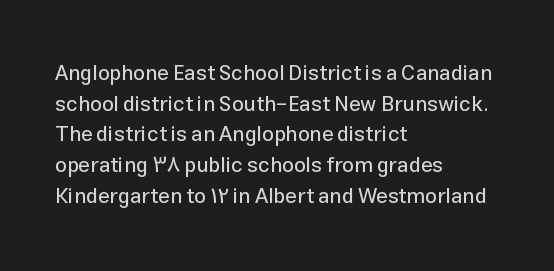
{"italic": "no", "underline": "no", "align": "left", "line_spacing": "normal", "line_spacing_ratio": 1.46, "letter_spacing": "normal", "letter_spacing_em": 0.0, "glyph_px": 21}
